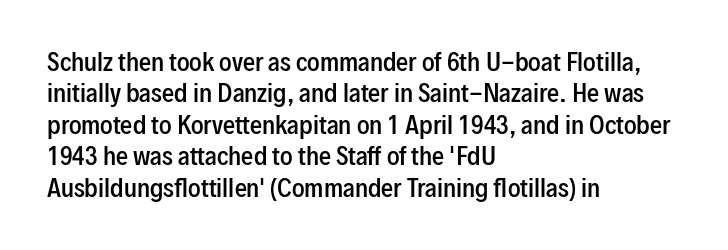
The image shows 24 px text type, upright; set left-aligned, normal line spacing (1.31x), normal letter spacing, not underlined.
